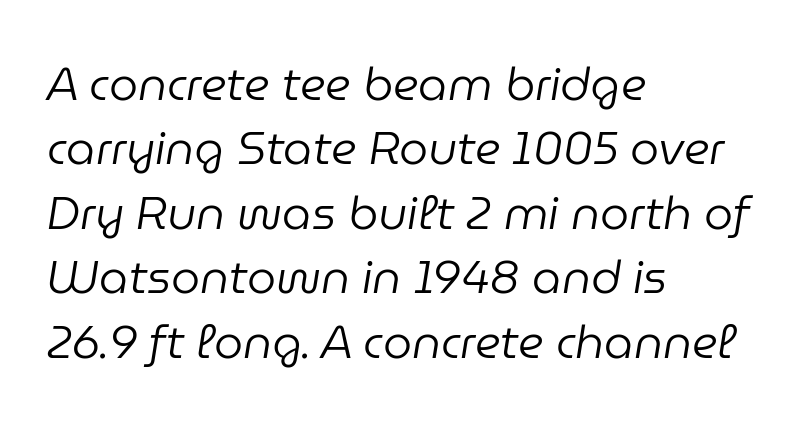
{"italic": "yes", "lean": "right", "slant_degrees": 9, "bold": "no", "weight": "regular", "width": "normal", "stroke_contrast": "low", "x_height": "medium", "monospaced": "no", "underline": "no", "align": "left", "line_spacing": "normal", "line_spacing_ratio": 1.4, "letter_spacing": "normal", "letter_spacing_em": 0.0, "glyph_px": 46}
